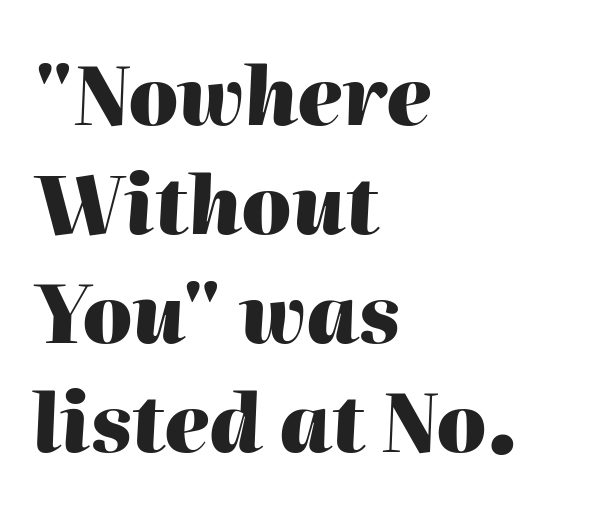
Q: Is the text bold? A: Yes.
Q: Is the text italic (slanted)? A: Yes, it leans right by about 2 degrees.
Q: Is the text underlined? A: No.
Q: How is the paragraph aligned? A: Left-aligned.
Q: Is the spacing between letters normal or unusually wide? A: Normal.
Q: Is the spacing between lines tight, normal or loose? A: Normal.
Q: Width (condensed, normal, or wide)? A: Normal.
Q: Stroke contrast? A: High.
Q: x-height? A: Medium.
Q: Monospaced? A: No.
